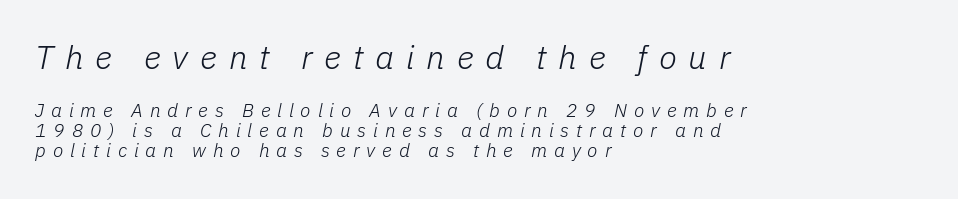
Check the space under the baseline: it is left empty. Reading top to bottom, the characters get smaller at the block break. One-word summary of the alignment: left. A light-to-regular cut is what we see here.
